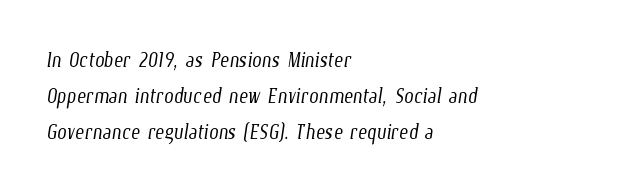
The image shows 27 px text type; set left-aligned, normal line spacing (1.34x), normal letter spacing, not underlined.
